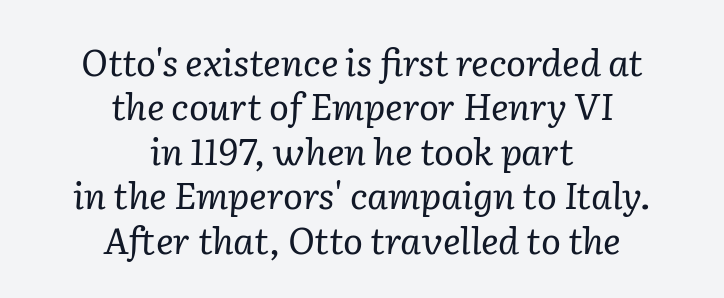
The specimen reads as italic at a glance. To sum up the face: it has serifs. The characters are drawn with everyday or finer stroke widths. Spacing verdict: proportional, widths tailored to each character. Caption: multi-line text, centered on the measure. Compared with typical body copy, the letter spacing here is the same.
